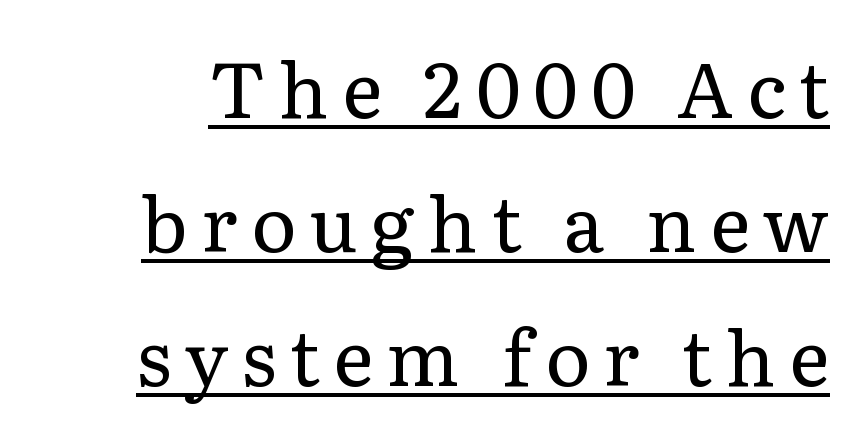
Q: Is the text bold? A: No.
Q: Is the text italic (slanted)? A: No, it is upright.
Q: Is the typeface a serif or a sans-serif typeface? A: Serif.
Q: Is the text underlined? A: Yes.
Q: Width (condensed, normal, or wide)? A: Normal.
Q: Stroke contrast? A: Low.
Q: x-height? A: Medium.
Q: Monospaced? A: No.
